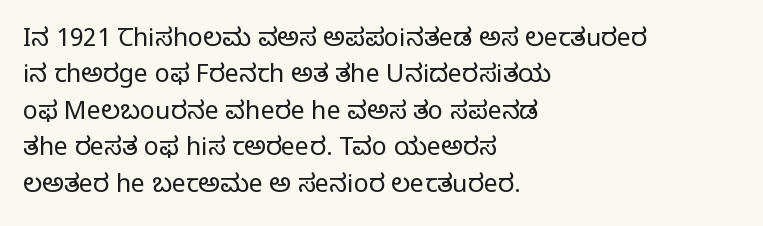
In terms of posture, this sample is upright. The passage shown has conventional tracking throughout. The zone under the glyphs is completely vacant. The lines are quadded left. These glyphs show unthickened strokes, regular width or finer. Rows of type keep a routine distance in the vertical direction.
